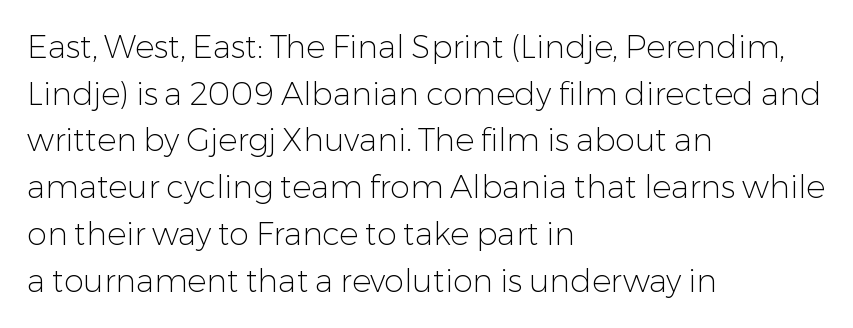
Q: Is the text bold? A: No.
Q: Is the text italic (slanted)? A: No, it is upright.
Q: Is the typeface a serif or a sans-serif typeface? A: Sans-serif.
Q: Is the text underlined? A: No.
Q: How is the paragraph aligned? A: Left-aligned.
Q: Is the spacing between letters normal or unusually wide? A: Normal.
Q: Is the spacing between lines tight, normal or loose? A: Normal.
Q: Width (condensed, normal, or wide)? A: Normal.
Q: Stroke contrast? A: Low.
Q: x-height? A: Medium.
Q: Monospaced? A: No.
